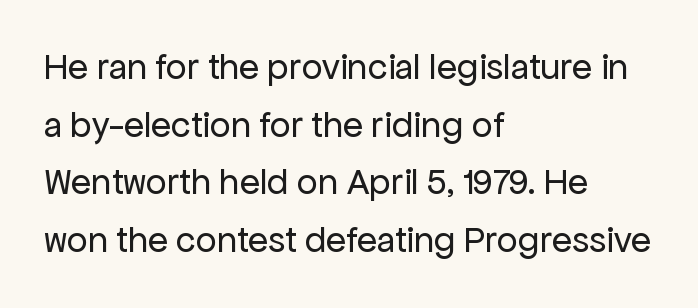
The image shows 37 px regular-weight sans-serif type, upright; set left-aligned, normal line spacing (1.56x), normal letter spacing, not underlined; low stroke contrast and a medium x-height.
